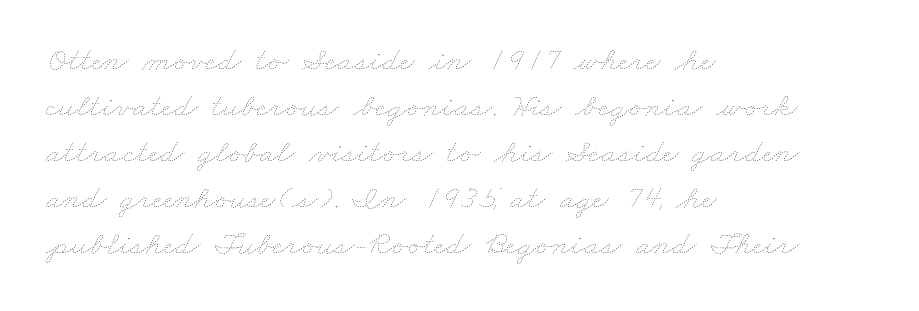
The image shows 34 px thin, wide type; set left-aligned, normal line spacing (1.35x), normal letter spacing, not underlined; low stroke contrast and a small x-height.
